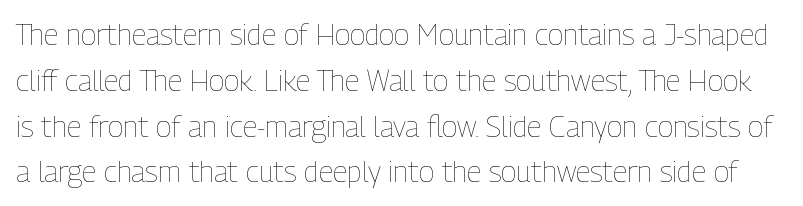
The image shows 29 px thin, condensed type, upright; set normal line spacing (1.58x), normal letter spacing, not underlined; low stroke contrast and a medium x-height.
